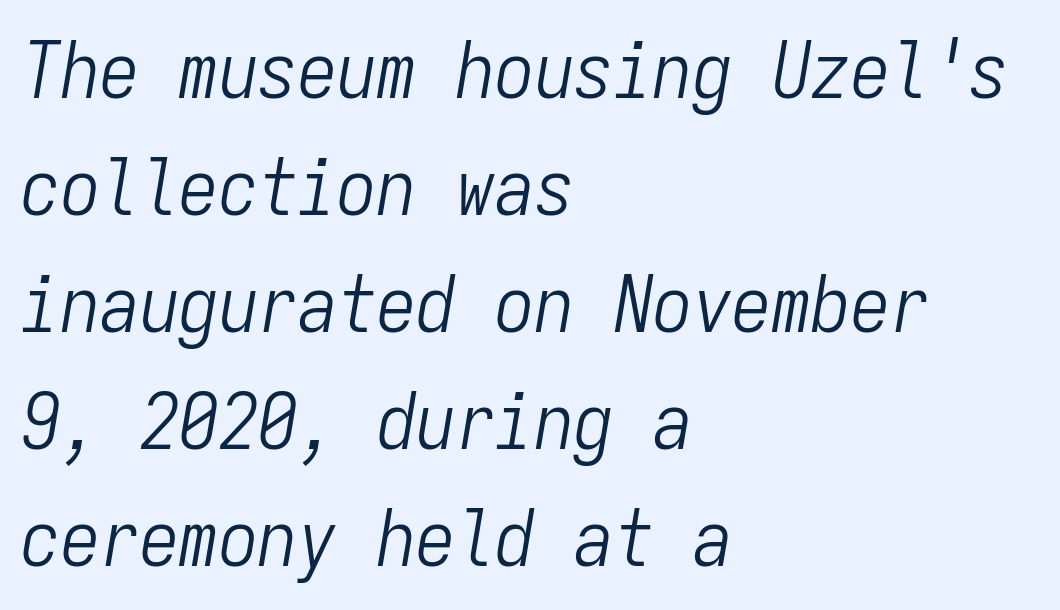
{"italic": "yes", "lean": "right", "slant_degrees": 9, "bold": "no", "weight": "light", "width": "condensed", "stroke_contrast": "low", "x_height": "medium", "monospaced": "yes", "underline": "no", "align": "left", "line_spacing": "normal", "line_spacing_ratio": 1.48, "letter_spacing": "normal", "letter_spacing_em": 0.0, "glyph_px": 79}
